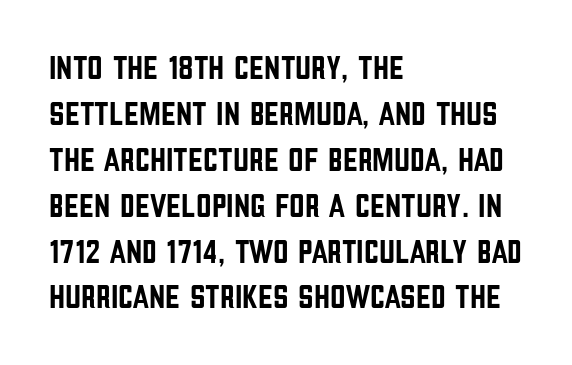
Standard letterfit; no display-style spreading of the glyphs. Stroke terminals: plain, sans-serif. A clean baseline with only descenders dipping below it. Character widths vary here, with narrow letters taking less room than wide ones. Upright lettering throughout. How would I describe the line gaps? Plain and ordinary.
